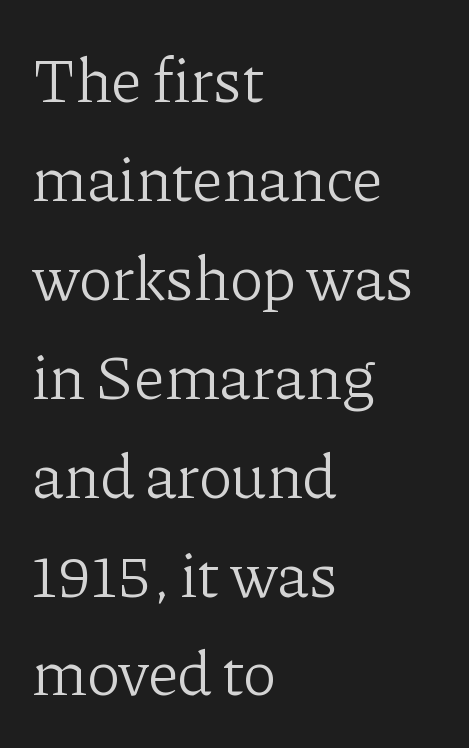
Q: Is the text bold? A: No.
Q: Is the text italic (slanted)? A: No, it is upright.
Q: Is the typeface a serif or a sans-serif typeface? A: Serif.
Q: Is the text underlined? A: No.
Q: How is the paragraph aligned? A: Left-aligned.
Q: Is the spacing between letters normal or unusually wide? A: Normal.
Q: Is the spacing between lines tight, normal or loose? A: Normal.
Q: Width (condensed, normal, or wide)? A: Normal.
Q: Stroke contrast? A: Low.
Q: x-height? A: Medium.
Q: Monospaced? A: No.
